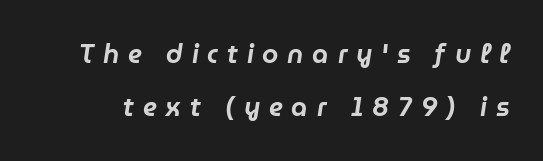
Q: Is the text italic (slanted)? A: Yes, it leans right by about 9 degrees.
Q: Is the text underlined? A: No.
Q: Is the spacing between letters normal or unusually wide? A: Unusually wide.
Q: Is the spacing between lines tight, normal or loose? A: Loose.
